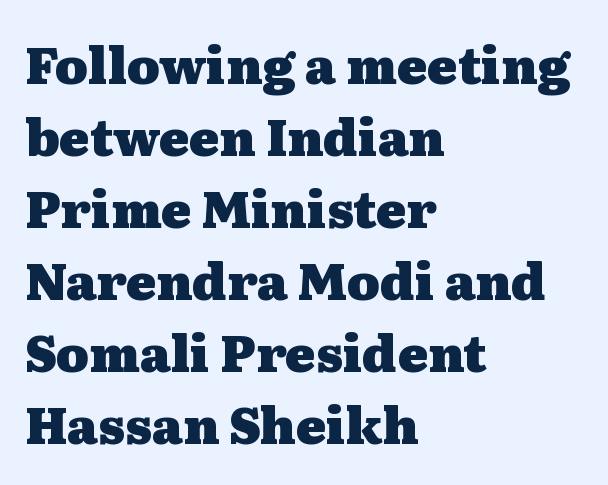
The image shows 50 px heavy, wide serif type, upright; set left-aligned, normal line spacing (1.44x), normal letter spacing, not underlined; medium stroke contrast and a medium x-height.
